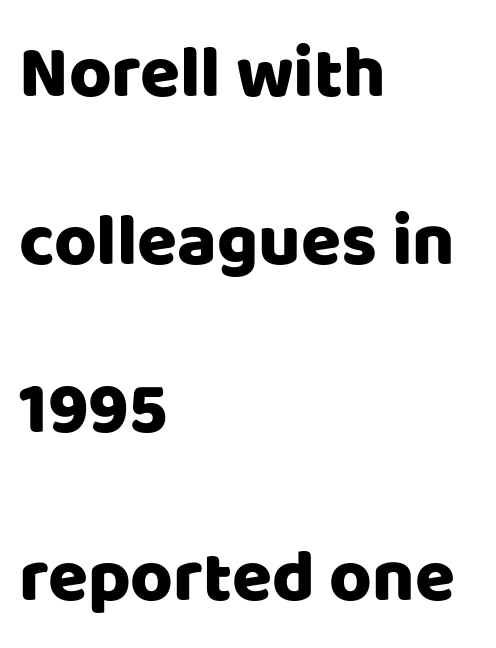
{"serif": "no", "italic": "no", "width": "normal", "stroke_contrast": "low", "x_height": "large", "monospaced": "no", "underline": "no", "align": "left", "line_spacing": "loose", "line_spacing_ratio": 2.3, "letter_spacing": "normal", "letter_spacing_em": 0.0, "glyph_px": 73}
